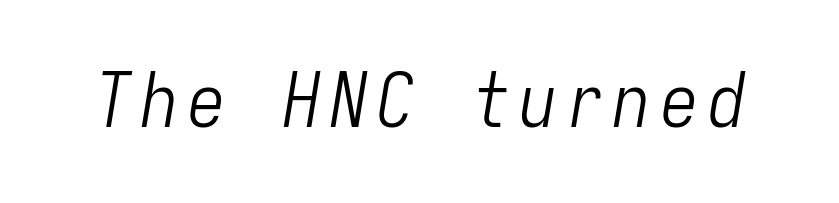
Q: Is the text bold? A: No.
Q: Is the text italic (slanted)? A: Yes, it leans right by about 9 degrees.
Q: Is the text underlined? A: No.
Q: Width (condensed, normal, or wide)? A: Condensed.
Q: Stroke contrast? A: Low.
Q: x-height? A: Medium.
Q: Monospaced? A: Yes.
